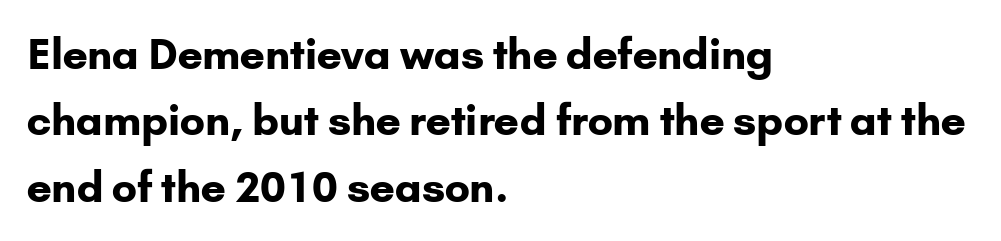
The image shows 42 px bold sans-serif type, upright; set left-aligned, normal line spacing (1.58x), normal letter spacing, not underlined; low stroke contrast and a small x-height.
